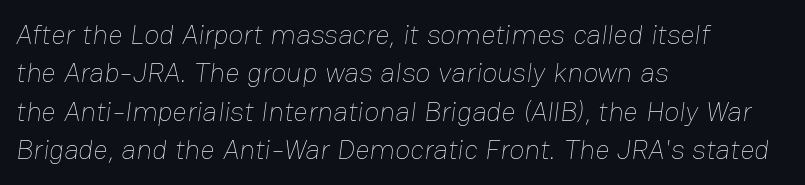
The image shows 28 px thin type; set left-aligned, normal line spacing (1.37x), normal letter spacing, not underlined; low stroke contrast and a medium x-height.
